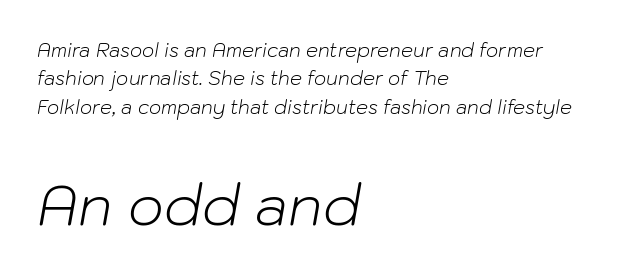
The image shows 56 px light type, italic (leaning right); set left-aligned, normal line spacing (1.49x), normal letter spacing, not underlined; the second (bottom) block is 2.95x larger; low stroke contrast and a medium x-height.
